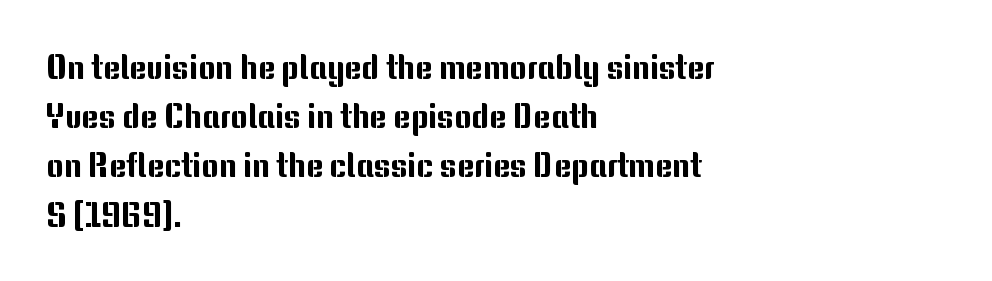
Q: Is the text italic (slanted)? A: No, it is upright.
Q: Is the typeface a serif or a sans-serif typeface? A: Sans-serif.
Q: Is the text underlined? A: No.
Q: How is the paragraph aligned? A: Left-aligned.
Q: Is the spacing between letters normal or unusually wide? A: Normal.
Q: Is the spacing between lines tight, normal or loose? A: Normal.
Q: Width (condensed, normal, or wide)? A: Normal.
Q: Stroke contrast? A: Medium.
Q: x-height? A: Medium.
Q: Monospaced? A: No.
